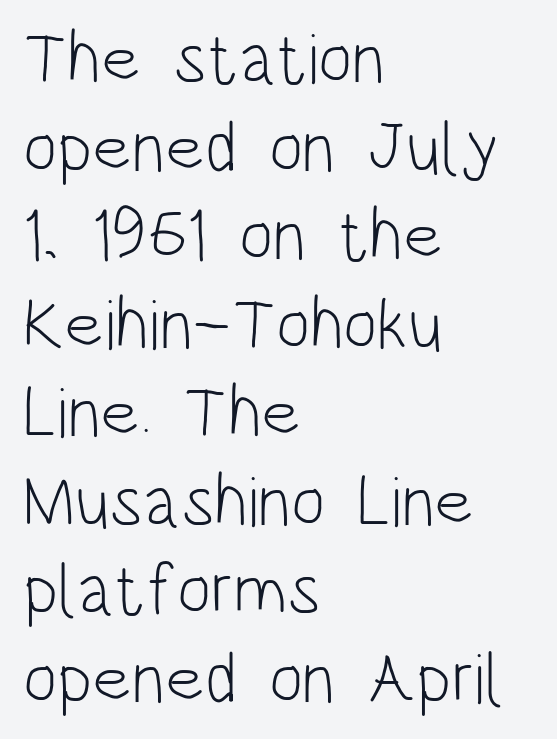
Q: Is the text bold? A: No.
Q: Is the text italic (slanted)? A: No, it is upright.
Q: Is the typeface a serif or a sans-serif typeface? A: Sans-serif.
Q: Is the text underlined? A: No.
Q: How is the paragraph aligned? A: Left-aligned.
Q: Is the spacing between letters normal or unusually wide? A: Normal.
Q: Width (condensed, normal, or wide)? A: Condensed.
Q: Stroke contrast? A: Low.
Q: x-height? A: Large.
Q: Monospaced? A: No.
